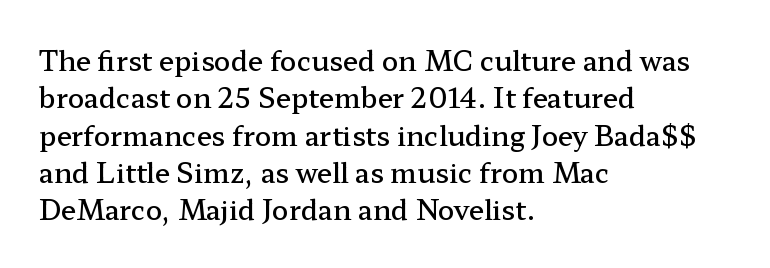
Rendered with straight, roman letterforms. This is moderately heavy type, rendered in semibold. Unmarked baselines from the first word to the last. If you measured baseline to baseline, you'd find a middling distance. Each word holds together tightly as a unit, with standard inter-letter gaps. Teacher's note: observe the even left margin — that is flush-left alignment.
